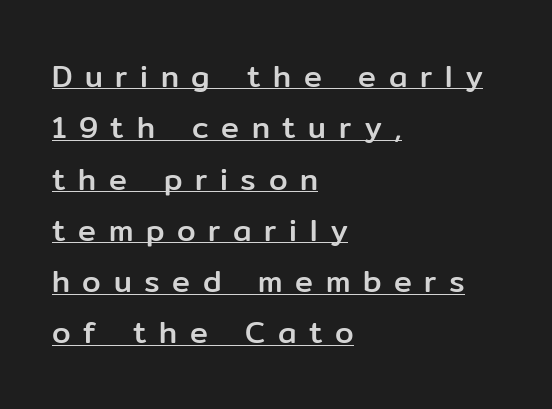
The image shows 30 px sans-serif type, upright; set left-aligned, line spacing 1.71x, unusually wide letter spacing (+0.42 em), underlined; low stroke contrast and a medium x-height.
